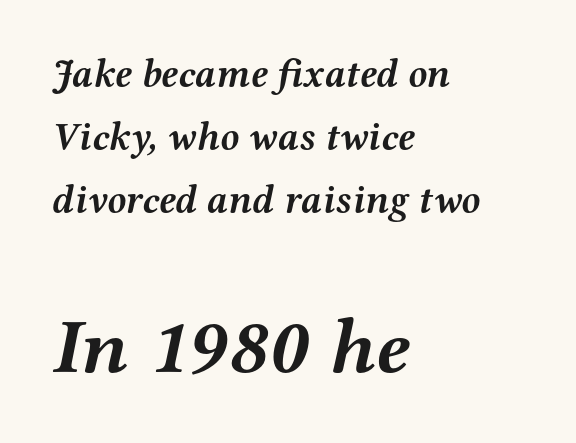
Characters follow at the spacing the type designer built in. The text was rendered using a seriffed face with decorative stroke endings. Between these two stacked blocks, the lower one wins on size. Compared with an ordinary text face, these strokes are far heavier — a full bold. These lines stack with their left ends in a neat column. In terms of posture, this sample is oblique.
